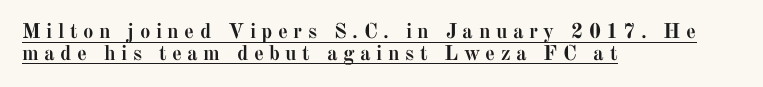
In terms of leading, this rendering errs on the cramped side. Heft: maximum for text — a bold. The text block is weighted toward the left margin, trailing off unevenly rightward. Unlike italic type, these characters show no tilt at all. This is underlined copy, the kind a proofreader might mark for attention. Here the glyphs are tracked loosely, breaking word shapes into spaced letters.
